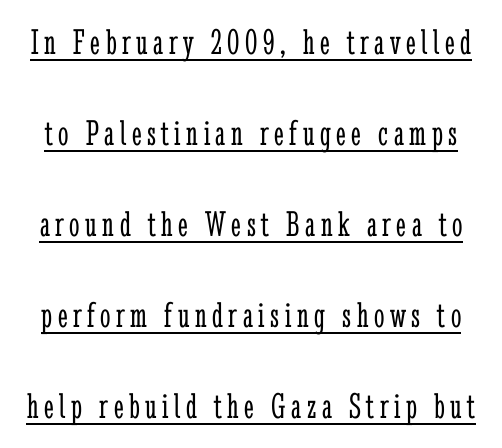
The image shows 37 px light, condensed serif type, upright; set loose line spacing (2.46x), underlined; low stroke contrast and a medium x-height.
